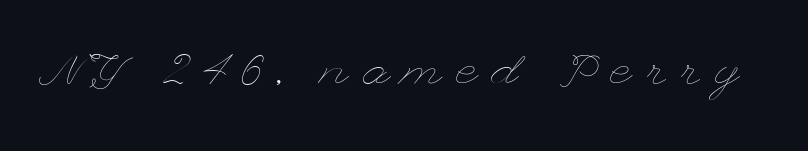
{"bold": "no", "weight": "thin", "width": "wide", "stroke_contrast": "low", "x_height": "small", "underline": "no", "letter_spacing": "wide", "letter_spacing_em": 0.32, "glyph_px": 46}
